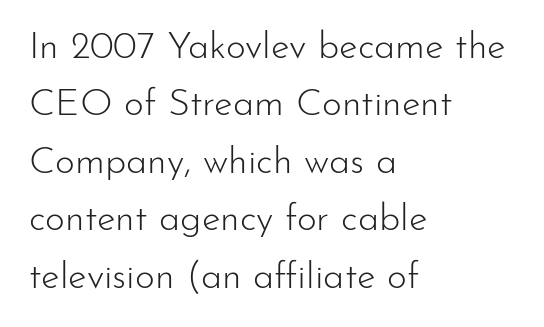
Each row of text sits above clean, open space. The strokes carry an ordinary text weight at most. These lines keep a tight, regular rhythm from letter to letter. Italic? Not at all — the glyphs are vertical. Vertically, the passage feels balanced, rows spaced as you'd expect.
